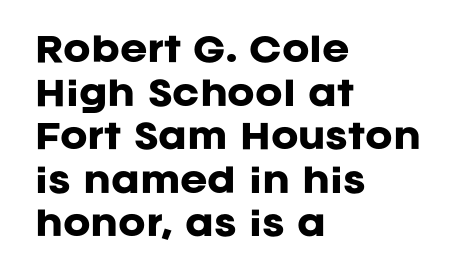
Q: Is the text bold? A: Yes.
Q: Is the text italic (slanted)? A: No, it is upright.
Q: Is the typeface a serif or a sans-serif typeface? A: Sans-serif.
Q: Is the text underlined? A: No.
Q: How is the paragraph aligned? A: Left-aligned.
Q: Is the spacing between letters normal or unusually wide? A: Normal.
Q: Is the spacing between lines tight, normal or loose? A: Normal.
Q: Width (condensed, normal, or wide)? A: Normal.
Q: Stroke contrast? A: Low.
Q: x-height? A: Large.
Q: Monospaced? A: No.
